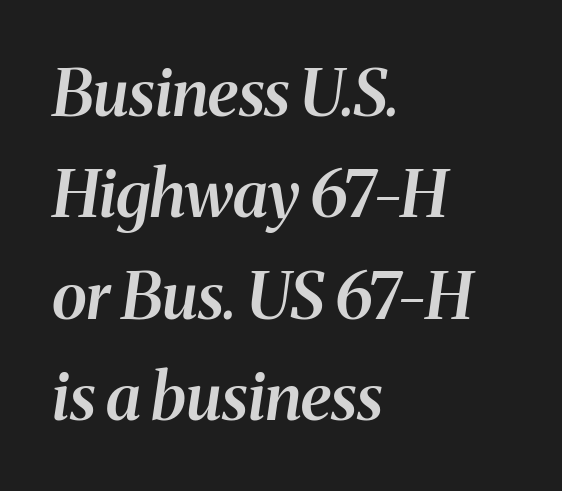
The rendering uses natural spacing where letterforms have individual widths. Designer's note — italics engaged. The lines in this sample share a left origin and differ only in where they stop. Standard letterfit; no display-style spreading of the glyphs. The space beneath each line is pristine and unruled. Notice how descenders clear the ascenders below comfortably — that's standard leading.
